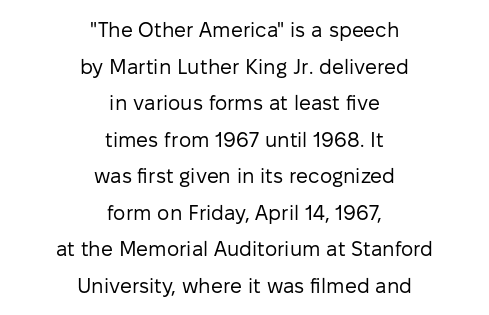
The foot of each line stays bare and open. Spacing between characters is what you'd get straight out of the box. This rendering uses center alignment, leaving both contours irregular but symmetric. The letters look calm and open, with moderate or lighter stems. Vertical strokes here are truly vertical.
